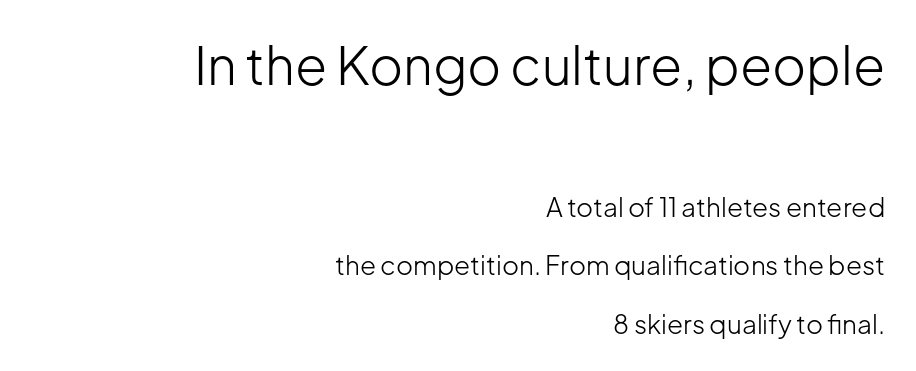
Q: Is the text bold? A: No.
Q: Is the text italic (slanted)? A: No, it is upright.
Q: Is the typeface a serif or a sans-serif typeface? A: Sans-serif.
Q: Is the text underlined? A: No.
Q: How is the paragraph aligned? A: Right-aligned.
Q: Is the spacing between letters normal or unusually wide? A: Normal.
Q: Is the spacing between lines tight, normal or loose? A: Loose.
Q: Which block of text is set in a larger size, the first (top) or the second (bottom)? A: The first (top) one.
Q: Width (condensed, normal, or wide)? A: Normal.
Q: Stroke contrast? A: Low.
Q: x-height? A: Medium.
Q: Monospaced? A: No.
